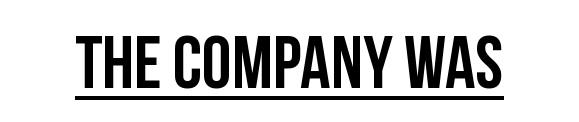
Every stem runs plumb, perpendicular to the baseline. Descenders here cross a horizontal rule under the line. Compared with typical body copy, the letter spacing here is the same. Letterform terminals end flat and unadorned throughout the passage.
